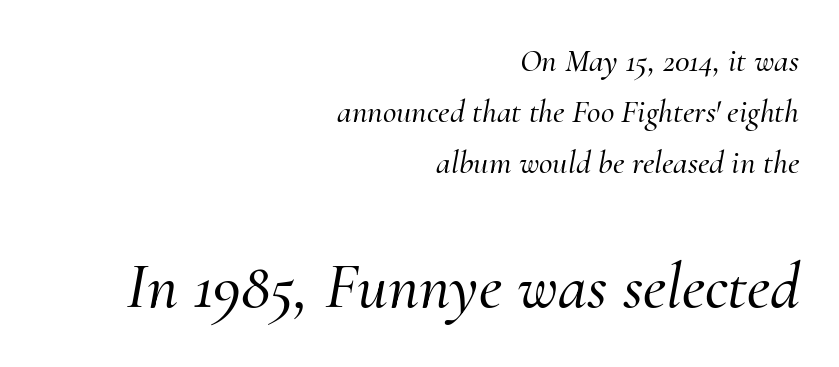
The image shows 66 px serif type, italic (leaning right); set right-aligned, normal line spacing (1.55x), normal letter spacing, not underlined; the second (bottom) block is 2.0x larger; medium stroke contrast and a small x-height.
